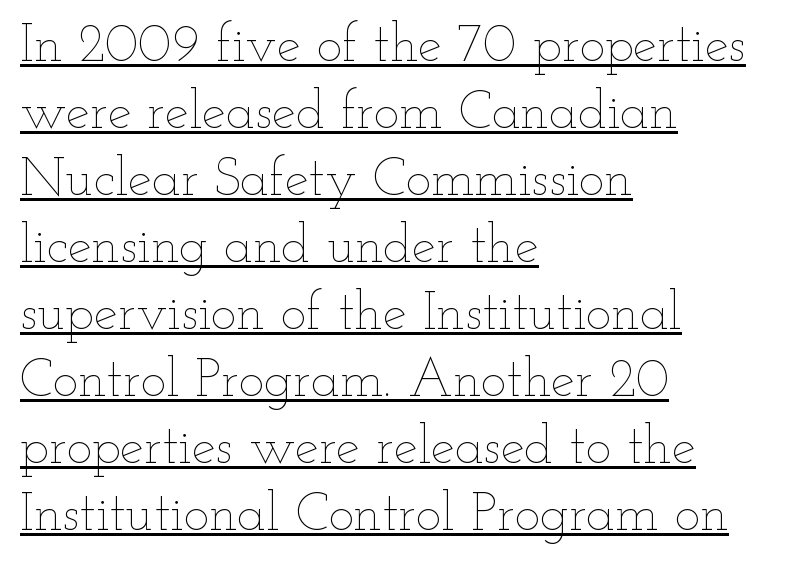
These characters rest on top of a visible drawn line. Default kerning and tracking; the words read as compact shapes. The ragged edge is on the right, which tells us the setting is flush left. A light-to-regular cut is what we see here. A typesetter would call this proportional, since set widths differ per character.
